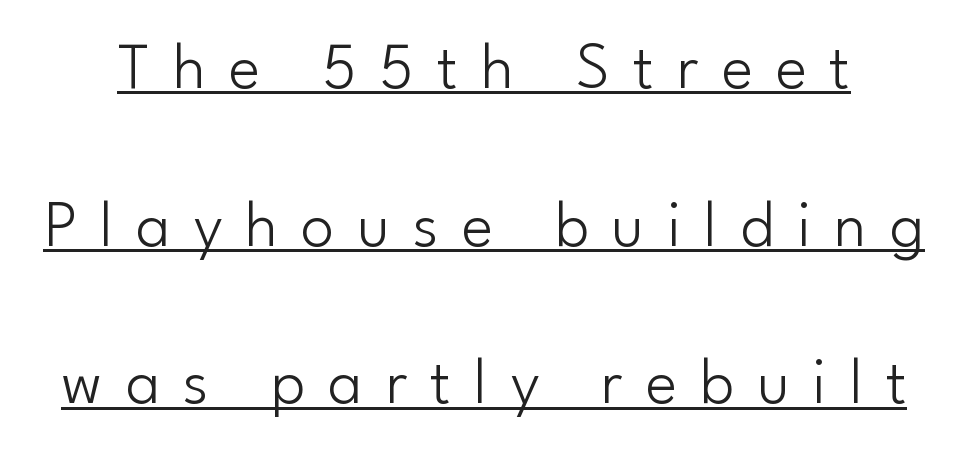
{"serif": "no", "italic": "no", "bold": "no", "weight": "light", "width": "normal", "stroke_contrast": "low", "x_height": "small", "monospaced": "no", "underline": "yes", "line_spacing": "loose", "line_spacing_ratio": 2.39, "letter_spacing": "wide", "letter_spacing_em": 0.35, "glyph_px": 66}
